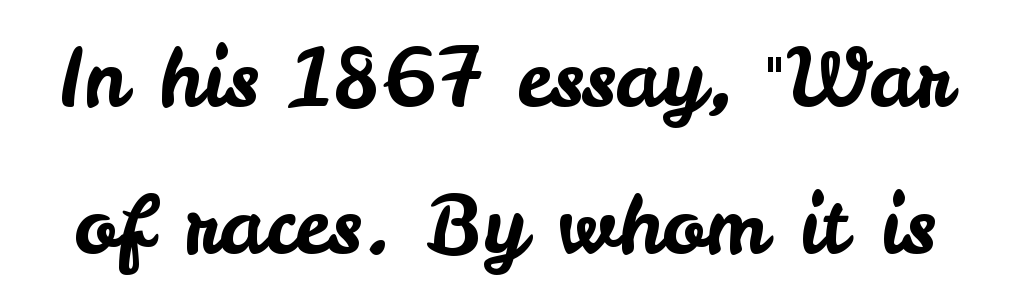
The image shows 80 px sans-serif type; set line spacing 1.84x, normal letter spacing, not underlined; low stroke contrast and a small x-height.
